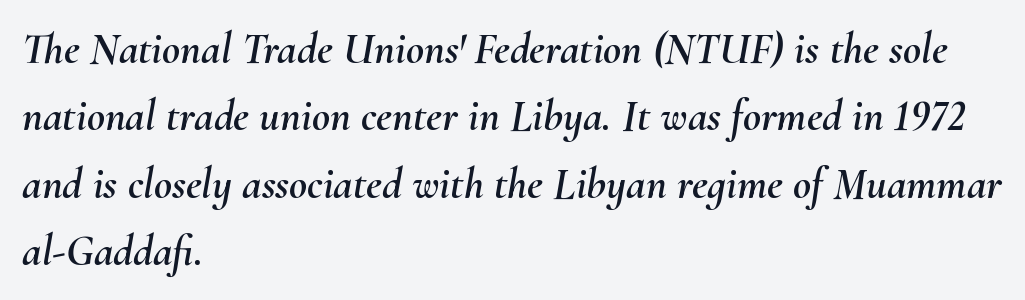
Tracking value appears to be zero — textbook default spacing. Glance below the letters and you will spot only blank space. One glance says typical: line gaps are just what's usual. Each letter keeps its own natural width here, so spacing adapts to shape.
